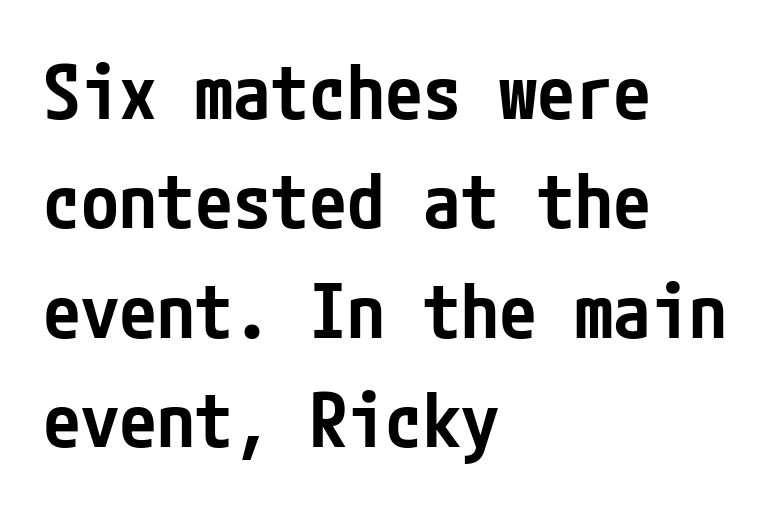
You can tell from the bare stems that sans-serif type was used. In terms of weight, the rendering is demibold, just under bold. This is the regular roman posture of the typeface. In terms of leading, this rendering sits right in the middle. The lines in this sample share a left origin and differ only in where they stop. Each row of text sits above clean, open space.
